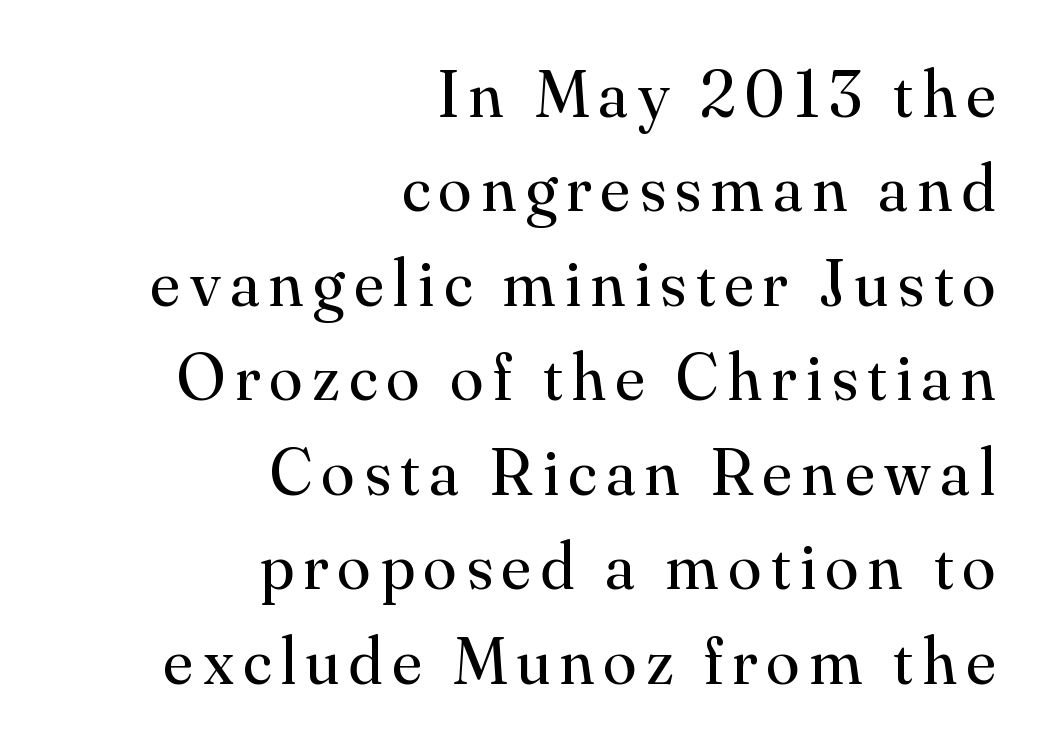
The image shows 67 px regular-weight serif type, upright; set right-aligned, normal line spacing (1.41x), not underlined; medium stroke contrast and a small x-height.
